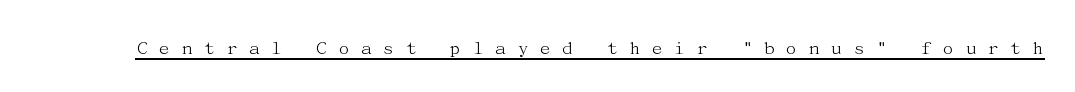
{"italic": "no", "bold": "no", "underline": "yes", "letter_spacing": "wide", "letter_spacing_em": 0.48, "glyph_px": 21}
